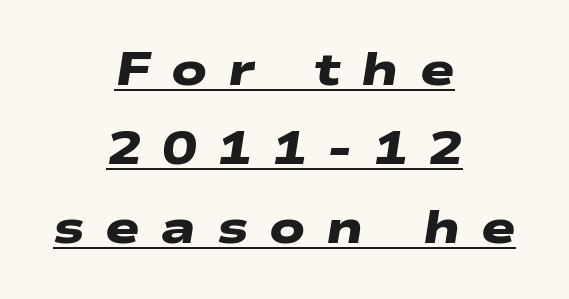
The rendered words wear a rule along their underside. Varying glyph widths throughout — classic text-font behaviour. Set as a true bold cut, around the 700 mark. Each line is balanced around a shared central axis.
